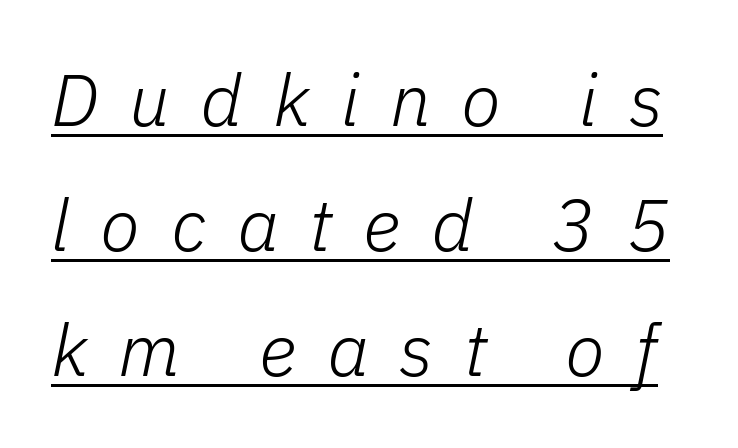
{"italic": "yes", "lean": "right", "slant_degrees": 11, "bold": "no", "weight": "light", "width": "normal", "stroke_contrast": "low", "x_height": "medium", "monospaced": "no", "underline": "yes", "line_spacing_ratio": 1.71, "letter_spacing": "wide", "letter_spacing_em": 0.42, "glyph_px": 73}
